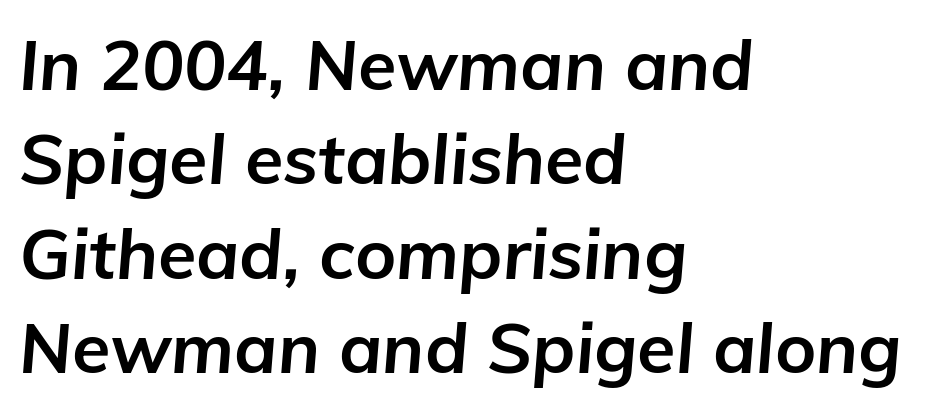
Q: Is the text bold? A: Yes.
Q: Is the text italic (slanted)? A: Yes, it leans right by about 5 degrees.
Q: Is the text underlined? A: No.
Q: How is the paragraph aligned? A: Left-aligned.
Q: Is the spacing between letters normal or unusually wide? A: Normal.
Q: Is the spacing between lines tight, normal or loose? A: Normal.
Q: Width (condensed, normal, or wide)? A: Normal.
Q: Stroke contrast? A: Low.
Q: x-height? A: Medium.
Q: Monospaced? A: No.
